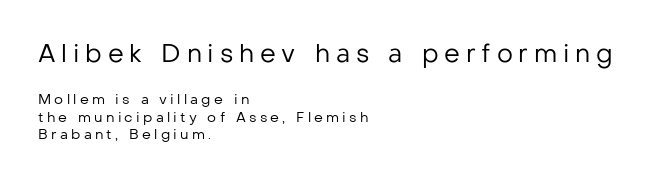
On a weight scale, this lands at 450 or below. Designer's note — italics off, roman on. Look at the tracking — it's clearly loosened, letters drifting apart. Size hierarchy here favors the leading block over the trailing one.
